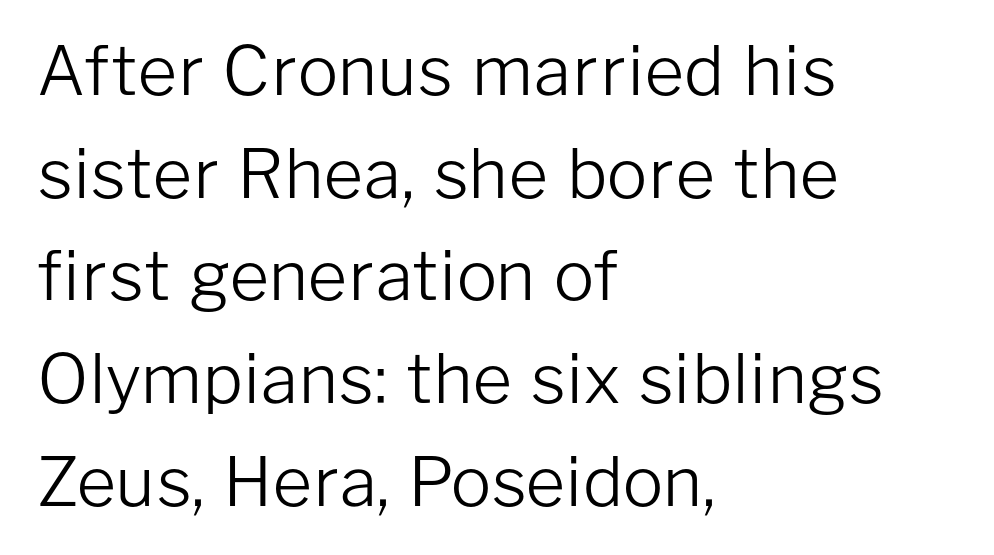
The image shows 68 px light sans-serif type, upright; set left-aligned, normal line spacing (1.51x), normal letter spacing, not underlined; low stroke contrast and a medium x-height.
